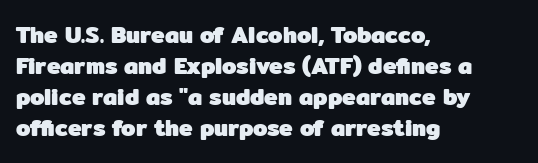
Q: Is the text bold? A: Yes.
Q: Is the text italic (slanted)? A: No, it is upright.
Q: Is the text underlined? A: No.
Q: How is the paragraph aligned? A: Left-aligned.
Q: Is the spacing between letters normal or unusually wide? A: Normal.
Q: Is the spacing between lines tight, normal or loose? A: Normal.
